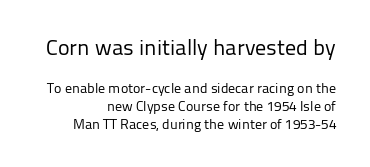
Bigger letters appear in the top chunk; the bottom chunk is reduced. You could call the tracking neutral — neither tight nor loose. The passage shown is not underscored anywhere. In terms of leading, this rendering sits right in the middle. The typeface has the unassuming heft of standard copy or less.
